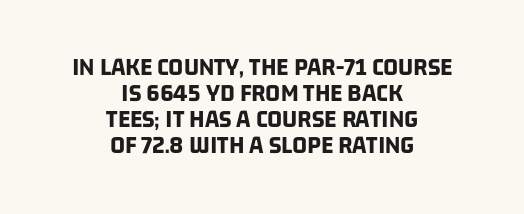
The image shows 26 px bold type; set centered, tight line spacing (1.0x), normal letter spacing, not underlined.
